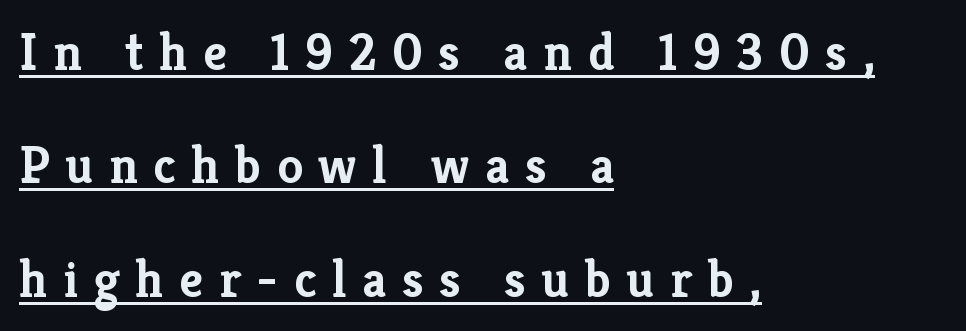
The image shows 52 px semibold serif type, upright; set left-aligned, loose line spacing (2.18x), unusually wide letter spacing (+0.3 em), underlined; low stroke contrast and a medium x-height.
